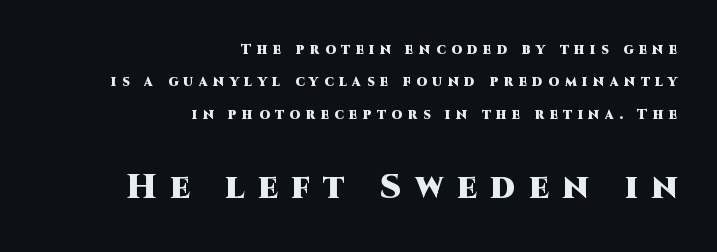
If you drew a ruler down the right edge, every line would touch it. The baseline area is clear. Set as a true bold cut, around the 700 mark. Type style note: lacks serifs. A typesetter would call this proportional, since set widths differ per character. Characters follow at a spacing far wider than the type designer built in.
